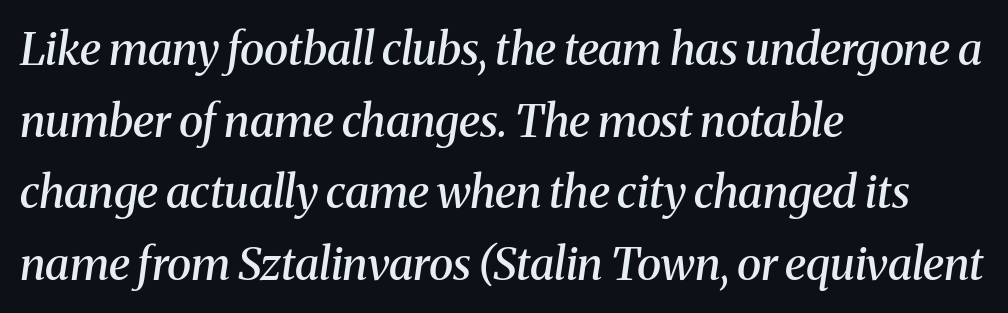
Q: Is the text bold? A: Semi-bold.
Q: Is the text italic (slanted)? A: Yes, it leans right by about 8 degrees.
Q: Is the typeface a serif or a sans-serif typeface? A: Serif.
Q: Is the text underlined? A: No.
Q: How is the paragraph aligned? A: Left-aligned.
Q: Is the spacing between letters normal or unusually wide? A: Normal.
Q: Is the spacing between lines tight, normal or loose? A: Normal.
Q: Width (condensed, normal, or wide)? A: Normal.
Q: Stroke contrast? A: Medium.
Q: x-height? A: Medium.
Q: Monospaced? A: No.
